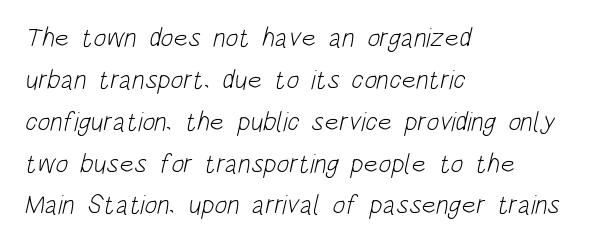
The passage shown stacks its lines at a standard gap. The letters sit at their default tracking, neither squeezed nor spread. Layout note: lines flush left. Just letters on the line, the space beneath them empty.
